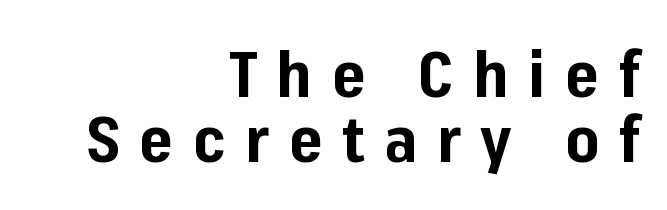
The image shows 64 px bold sans-serif type, upright; set right-aligned, tight line spacing (1.02x), unusually wide letter spacing (+0.31 em), not underlined; low stroke contrast and a medium x-height.
